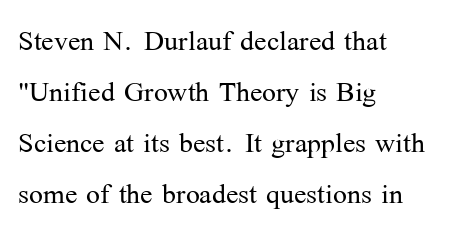
Q: Is the text bold? A: No.
Q: Is the text italic (slanted)? A: No, it is upright.
Q: Is the typeface a serif or a sans-serif typeface? A: Serif.
Q: Is the text underlined? A: No.
Q: How is the paragraph aligned? A: Left-aligned.
Q: Is the spacing between letters normal or unusually wide? A: Normal.
Q: Is the spacing between lines tight, normal or loose? A: Normal.
Q: Width (condensed, normal, or wide)? A: Normal.
Q: Stroke contrast? A: Medium.
Q: x-height? A: Medium.
Q: Monospaced? A: No.
